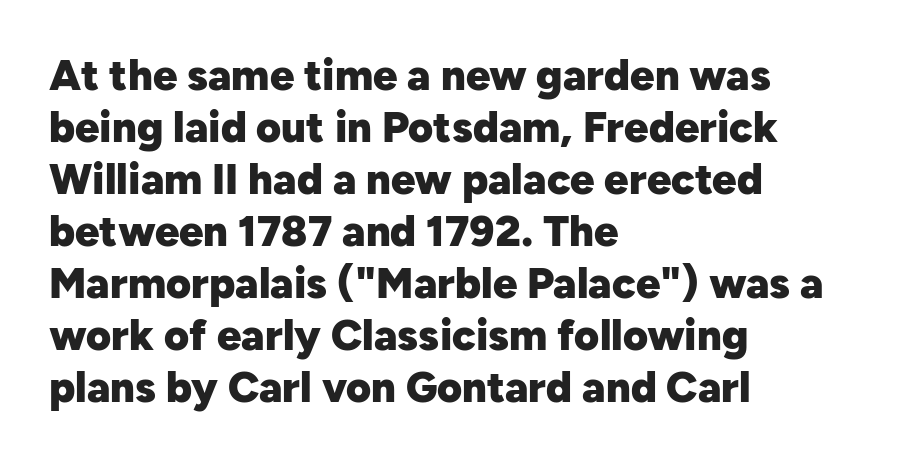
The type family on display is of the sans-serif kind. These lines carry a lot of weight — the face is fully bold. Leftover space on each line is placed entirely after the last word. The horizontal fit of the characters is conventional and even.
